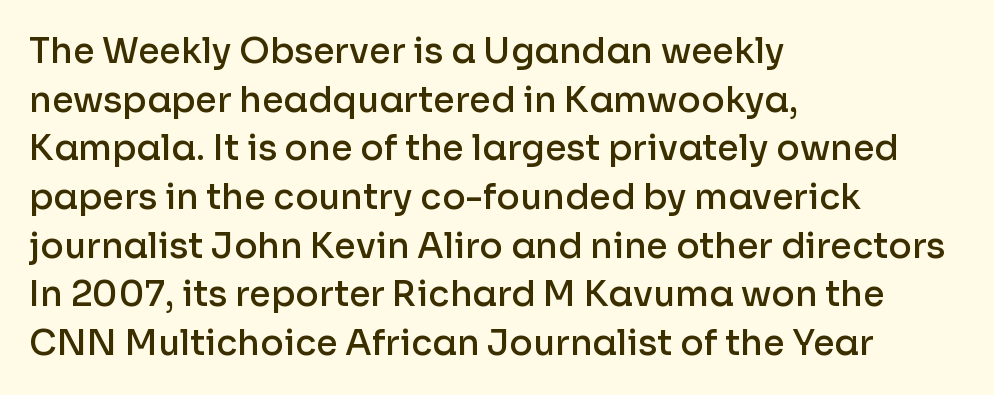
{"serif": "no", "italic": "no", "bold": "semi", "weight": "semibold", "width": "normal", "stroke_contrast": "low", "x_height": "medium", "monospaced": "no", "underline": "no", "align": "left", "line_spacing": "normal", "line_spacing_ratio": 1.39, "letter_spacing": "normal", "letter_spacing_em": 0.0, "glyph_px": 35}
